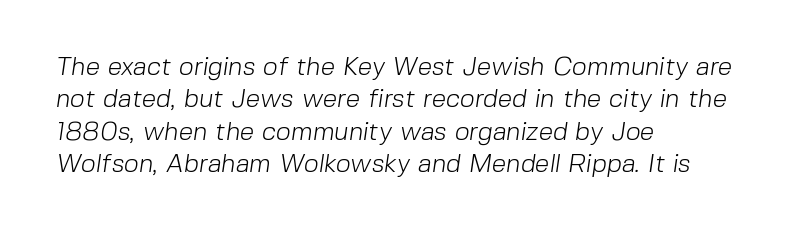
{"bold": "no", "underline": "no", "align": "left", "line_spacing": "normal", "line_spacing_ratio": 1.25, "letter_spacing": "normal", "letter_spacing_em": 0.0, "glyph_px": 26}
